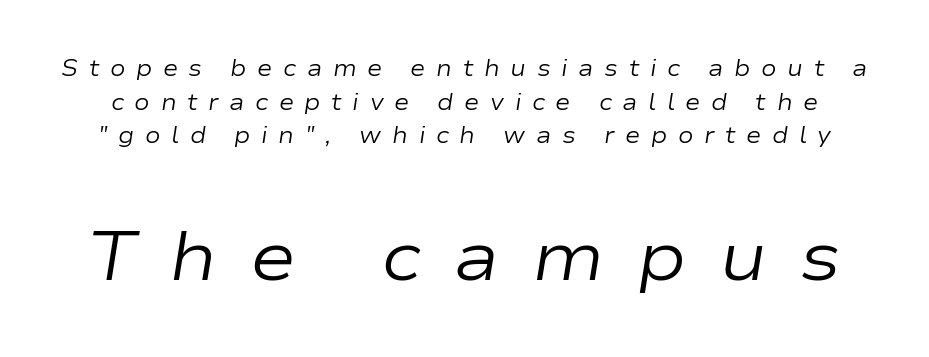
The image shows 70 px regular-weight, wide type, italic (leaning right); set normal line spacing (1.46x), unusually wide letter spacing (+0.46 em), not underlined; the second (bottom) block is 3.04x larger; low stroke contrast and a medium x-height.
